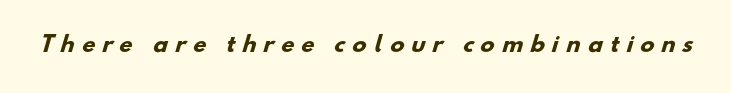
{"bold": "yes", "underline": "no", "letter_spacing": "wide", "letter_spacing_em": 0.35, "glyph_px": 21}
